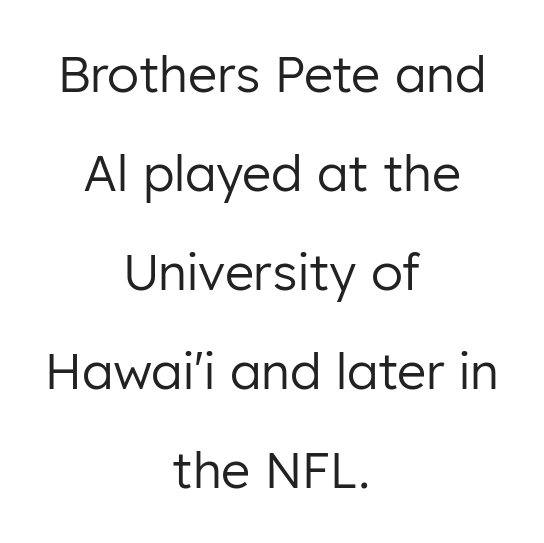
Q: Is the text bold? A: No.
Q: Is the text italic (slanted)? A: No, it is upright.
Q: Is the typeface a serif or a sans-serif typeface? A: Sans-serif.
Q: Is the text underlined? A: No.
Q: How is the paragraph aligned? A: Centered.
Q: Is the spacing between letters normal or unusually wide? A: Normal.
Q: Is the spacing between lines tight, normal or loose? A: Loose.
Q: Width (condensed, normal, or wide)? A: Normal.
Q: Stroke contrast? A: Low.
Q: x-height? A: Medium.
Q: Monospaced? A: No.
